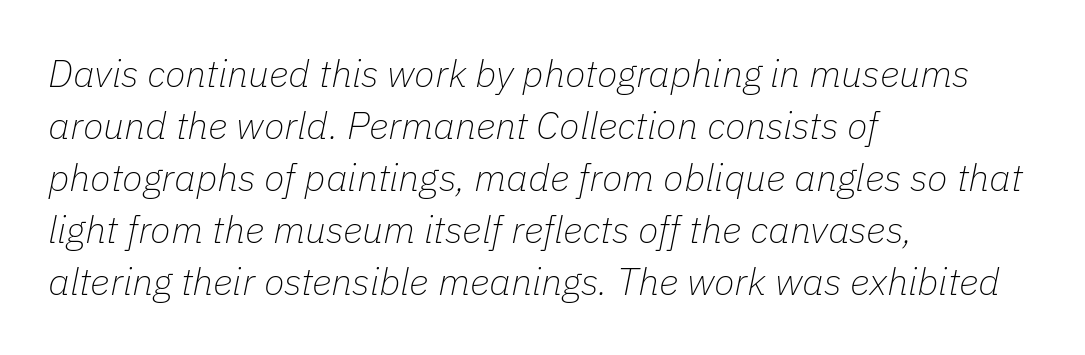
The image shows 38 px thin type, italic (leaning right); set left-aligned, normal line spacing (1.37x), normal letter spacing, not underlined; low stroke contrast and a medium x-height.
